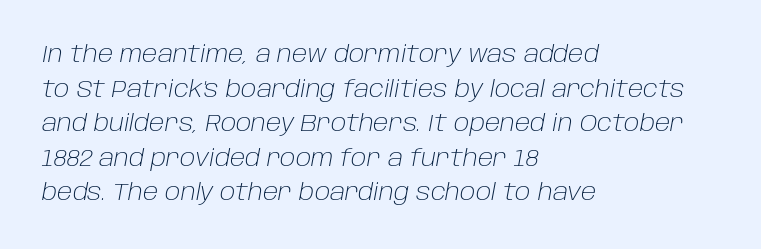
Q: Is the text bold? A: No.
Q: Is the text italic (slanted)? A: Yes, it leans right by about 10 degrees.
Q: Is the text underlined? A: No.
Q: How is the paragraph aligned? A: Left-aligned.
Q: Is the spacing between letters normal or unusually wide? A: Normal.
Q: Is the spacing between lines tight, normal or loose? A: Normal.
